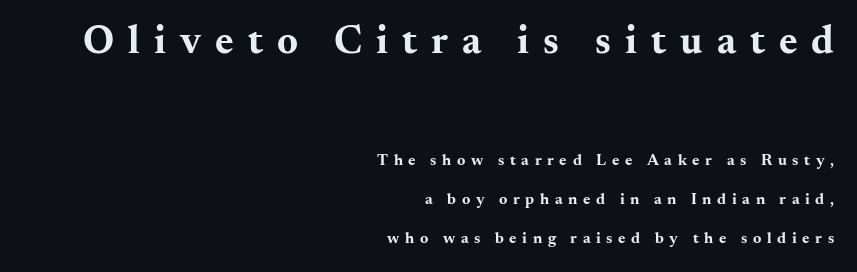
Each row of text sits above clean, open space. Reading down the column, the eye jumps a long way to each next line. This sample has the flowing, uneven cadence of proportional lettering. Which of the two is more prominent by size? The first, at the top. Tracking here is generous; glyphs stand well apart from one another. Each letter's strokes conclude with small projecting serifs.
